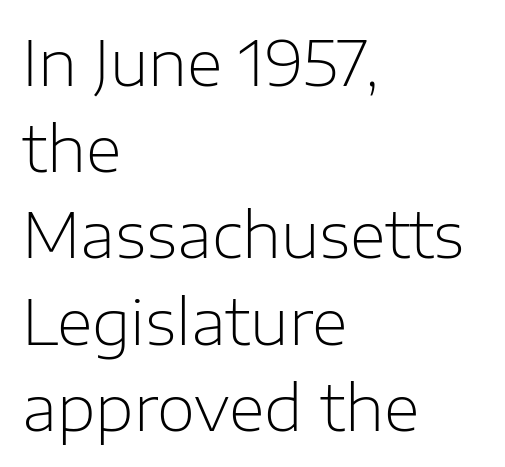
{"serif": "no", "italic": "no", "bold": "no", "weight": "light", "width": "normal", "stroke_contrast": "low", "x_height": "medium", "monospaced": "no", "underline": "no", "align": "left", "line_spacing": "normal", "line_spacing_ratio": 1.39, "letter_spacing": "normal", "letter_spacing_em": 0.0, "glyph_px": 62}
